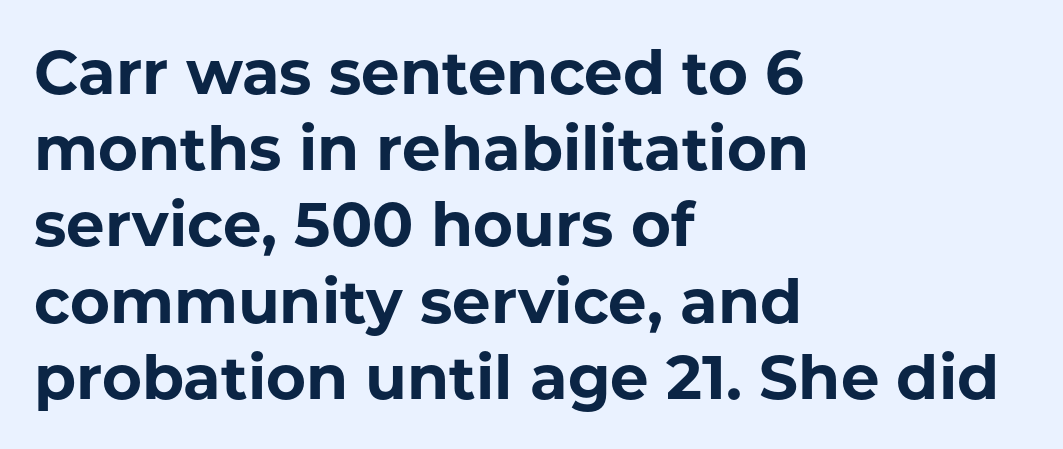
The image shows 61 px bold sans-serif type, upright; set left-aligned, normal line spacing (1.25x), normal letter spacing, not underlined; low stroke contrast and a medium x-height.
